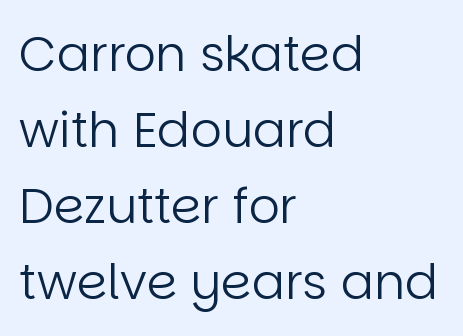
Q: Is the text bold? A: No.
Q: Is the text italic (slanted)? A: No, it is upright.
Q: Is the typeface a serif or a sans-serif typeface? A: Sans-serif.
Q: Is the text underlined? A: No.
Q: How is the paragraph aligned? A: Left-aligned.
Q: Is the spacing between letters normal or unusually wide? A: Normal.
Q: Is the spacing between lines tight, normal or loose? A: Normal.
Q: Width (condensed, normal, or wide)? A: Normal.
Q: Stroke contrast? A: Low.
Q: x-height? A: Large.
Q: Monospaced? A: No.
